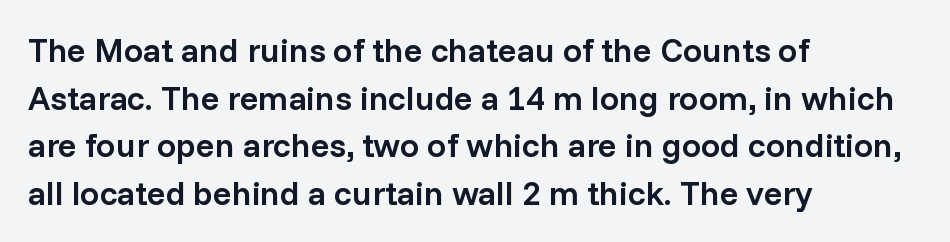
Q: Is the text bold? A: Semi-bold.
Q: Is the text italic (slanted)? A: No, it is upright.
Q: Is the typeface a serif or a sans-serif typeface? A: Sans-serif.
Q: Is the text underlined? A: No.
Q: How is the paragraph aligned? A: Left-aligned.
Q: Is the spacing between letters normal or unusually wide? A: Normal.
Q: Is the spacing between lines tight, normal or loose? A: Normal.
Q: Width (condensed, normal, or wide)? A: Normal.
Q: Stroke contrast? A: Low.
Q: x-height? A: Medium.
Q: Monospaced? A: No.
